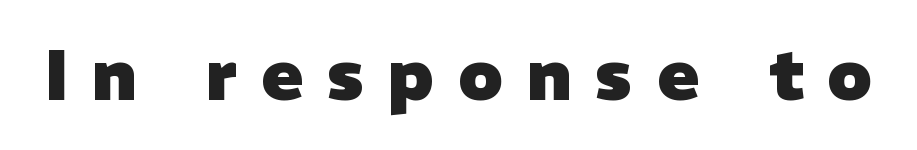
{"serif": "no", "bold": "yes", "weight": "heavy", "width": "normal", "stroke_contrast": "low", "x_height": "medium", "monospaced": "no", "underline": "no", "letter_spacing": "wide", "letter_spacing_em": 0.34, "glyph_px": 70}
